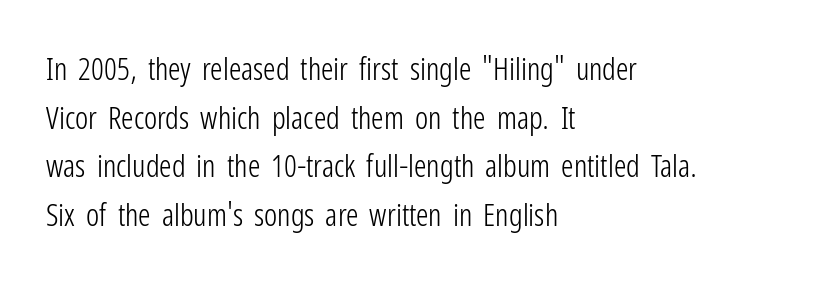
This sample uses an upright cut, with every glyph sitting square on the baseline. A bare baseline throughout the passage. Tracking here is standard; glyphs follow each other at the usual distance. The characters display no serif detailing; their extremities are plain. Note the varied advance widths — an 'i' is clearly narrower than an 'm'.
